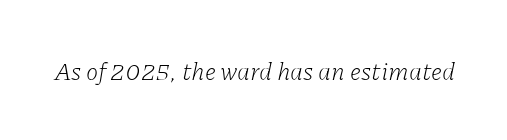
Q: Is the text bold? A: No.
Q: Is the text italic (slanted)? A: Yes, it leans right by about 11 degrees.
Q: Is the text underlined? A: No.
Q: Is the spacing between letters normal or unusually wide? A: Normal.
